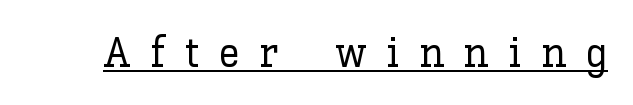
The image shows 43 px text type, upright; set unusually wide letter spacing (+0.46 em), underlined; low stroke contrast and a medium x-height.
